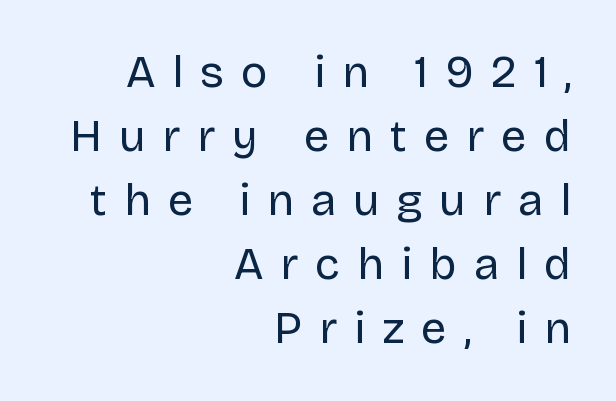
{"serif": "no", "italic": "no", "bold": "no", "weight": "regular", "width": "normal", "stroke_contrast": "low", "x_height": "large", "monospaced": "no", "underline": "no", "align": "right", "line_spacing": "normal", "line_spacing_ratio": 1.42, "letter_spacing": "wide", "letter_spacing_em": 0.38, "glyph_px": 45}
